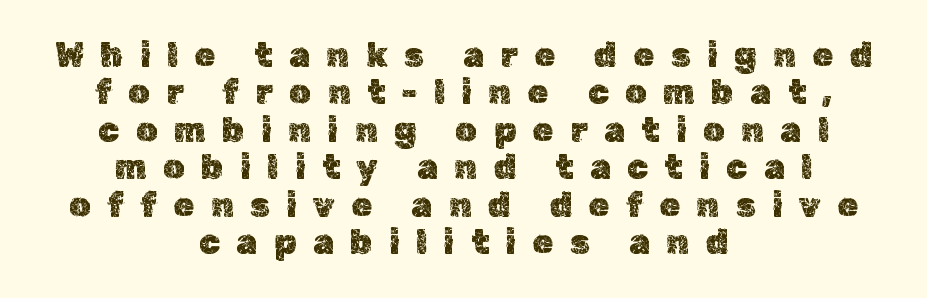
{"italic": "no", "width": "normal", "x_height": "medium", "monospaced": "no", "underline": "no", "align": "center", "line_spacing": "tight", "line_spacing_ratio": 1.1, "letter_spacing": "wide", "letter_spacing_em": 0.48, "glyph_px": 34}
